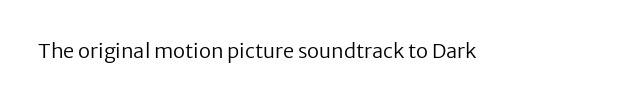
The image shows 20 px text type, upright; set normal letter spacing, not underlined.
